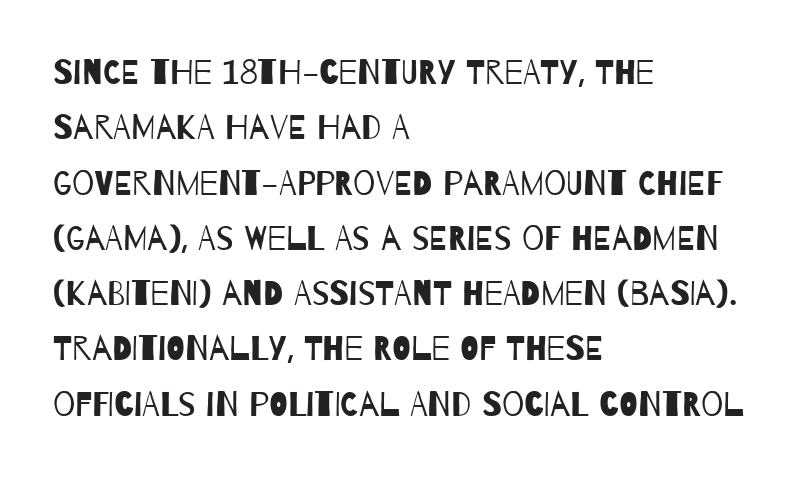
Q: Is the text bold? A: No.
Q: Is the typeface a serif or a sans-serif typeface? A: Sans-serif.
Q: Is the text underlined? A: No.
Q: How is the paragraph aligned? A: Left-aligned.
Q: Is the spacing between letters normal or unusually wide? A: Normal.
Q: Is the spacing between lines tight, normal or loose? A: Normal.
Q: Width (condensed, normal, or wide)? A: Condensed.
Q: Stroke contrast? A: Low.
Q: x-height? A: Large.
Q: Monospaced? A: No.
